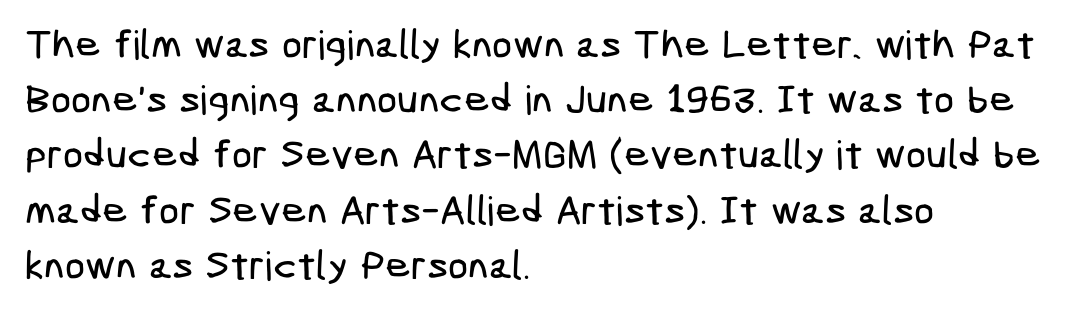
Q: Is the typeface a serif or a sans-serif typeface? A: Sans-serif.
Q: Is the text underlined? A: No.
Q: How is the paragraph aligned? A: Left-aligned.
Q: Is the spacing between letters normal or unusually wide? A: Normal.
Q: Is the spacing between lines tight, normal or loose? A: Normal.
Q: Width (condensed, normal, or wide)? A: Condensed.
Q: Stroke contrast? A: Low.
Q: x-height? A: Medium.
